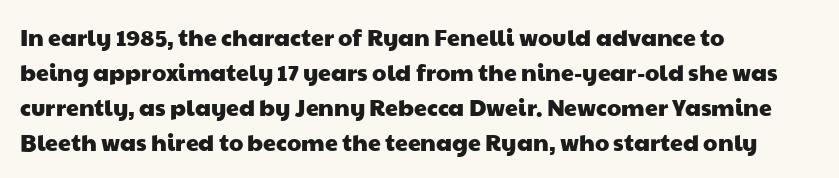
The image shows 23 px text type; set left-aligned, normal line spacing (1.52x), normal letter spacing, not underlined.
